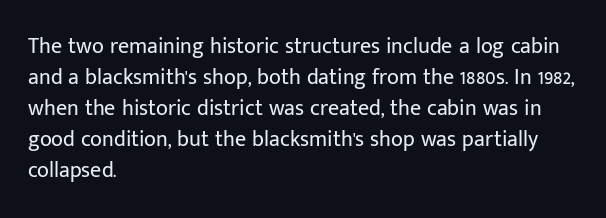
The image shows 22 px text type, upright; set left-aligned, normal line spacing (1.41x), normal letter spacing, not underlined.
